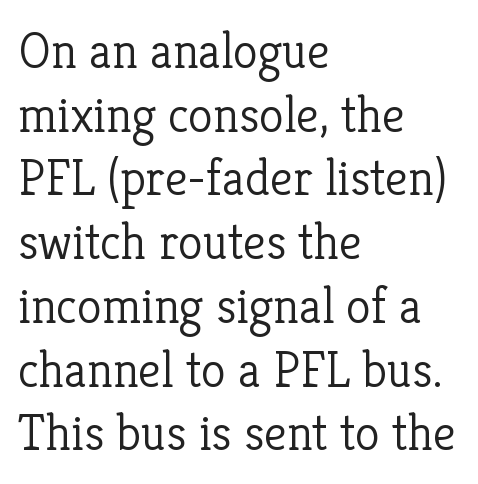
The image shows 51 px light serif type, upright; set left-aligned, normal line spacing (1.25x), normal letter spacing, not underlined; low stroke contrast and a medium x-height.
